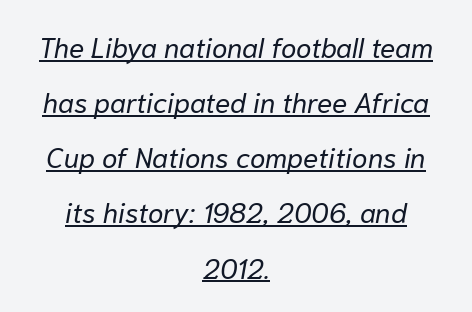
The image shows 28 px regular-weight type, italic (leaning right); set centered, loose line spacing (1.97x), normal letter spacing, underlined; low stroke contrast and a medium x-height.
